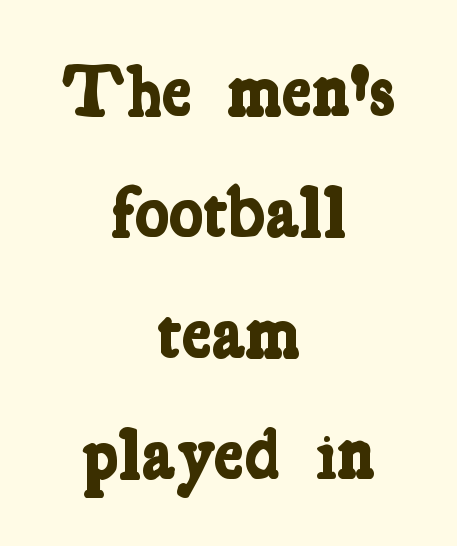
The image shows 72 px bold, condensed serif type; set centered, normal line spacing (1.68x), normal letter spacing, not underlined; low stroke contrast and a medium x-height.
